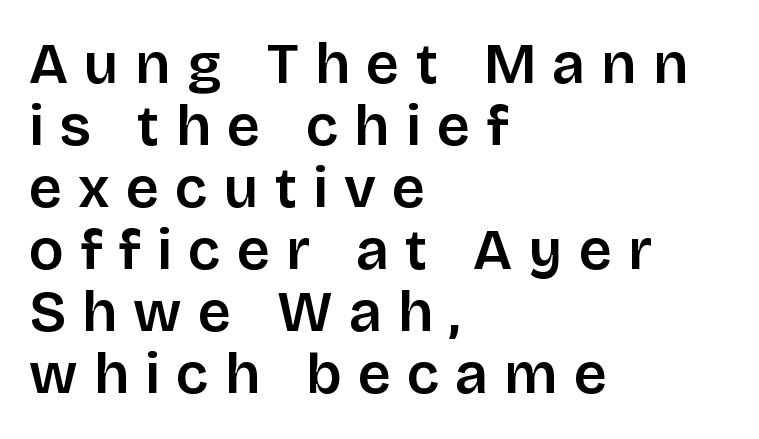
{"serif": "no", "italic": "no", "bold": "semi", "weight": "semibold", "width": "normal", "stroke_contrast": "low", "x_height": "large", "monospaced": "no", "underline": "no", "align": "left", "line_spacing": "tight", "line_spacing_ratio": 1.07, "letter_spacing": "wide", "letter_spacing_em": 0.28, "glyph_px": 58}
